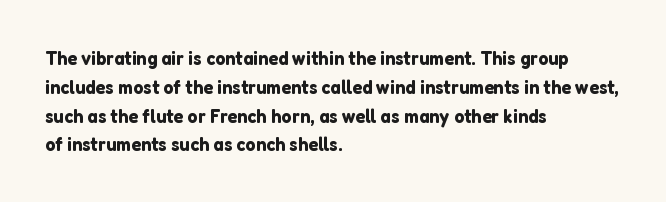
Default kerning and tracking; the words read as compact shapes. The type sits square on the baseline with zero lean. How would I describe the line gaps? Plain and ordinary. The zone under the glyphs is completely vacant. The lines are quadded left.
